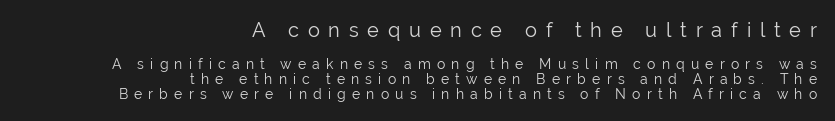
Compared with typical body copy, the letter spacing here is much looser. One-word summary of the alignment: right. No letter is thick-stroked: the sample isn't bold. Lines of text with bare space underneath. Regarding leading, the lines here are crowded together. Top chunk: large. Bottom chunk: small.
